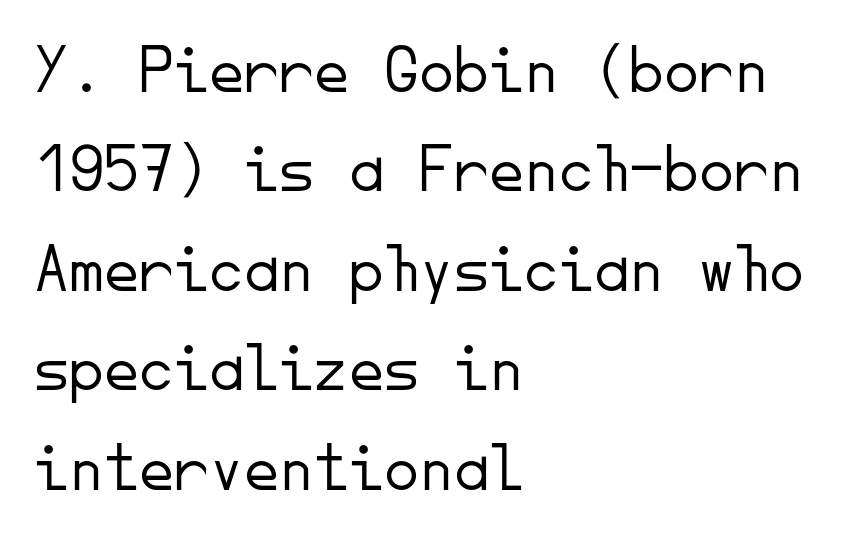
{"serif": "no", "italic": "no", "bold": "no", "weight": "light", "width": "normal", "stroke_contrast": "low", "x_height": "small", "monospaced": "yes", "underline": "no", "align": "left", "line_spacing": "normal", "line_spacing_ratio": 1.42, "letter_spacing": "normal", "letter_spacing_em": 0.0, "glyph_px": 70}
